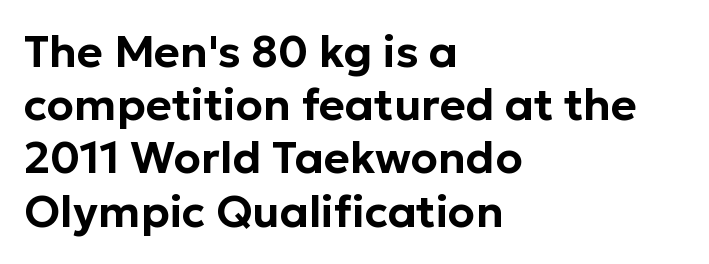
{"serif": "no", "italic": "no", "width": "normal", "stroke_contrast": "low", "x_height": "medium", "monospaced": "no", "underline": "no", "align": "left", "line_spacing_ratio": 1.21, "letter_spacing": "normal", "letter_spacing_em": 0.0, "glyph_px": 44}
